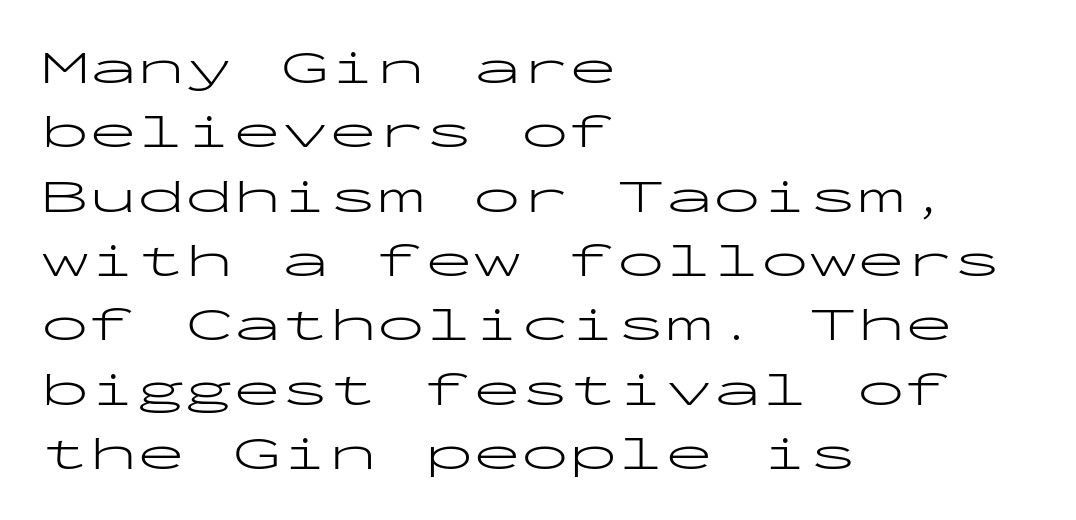
The image shows 48 px light, wide sans-serif type, upright, monospaced; set left-aligned, normal line spacing (1.34x), normal letter spacing, not underlined; low stroke contrast and a medium x-height.
